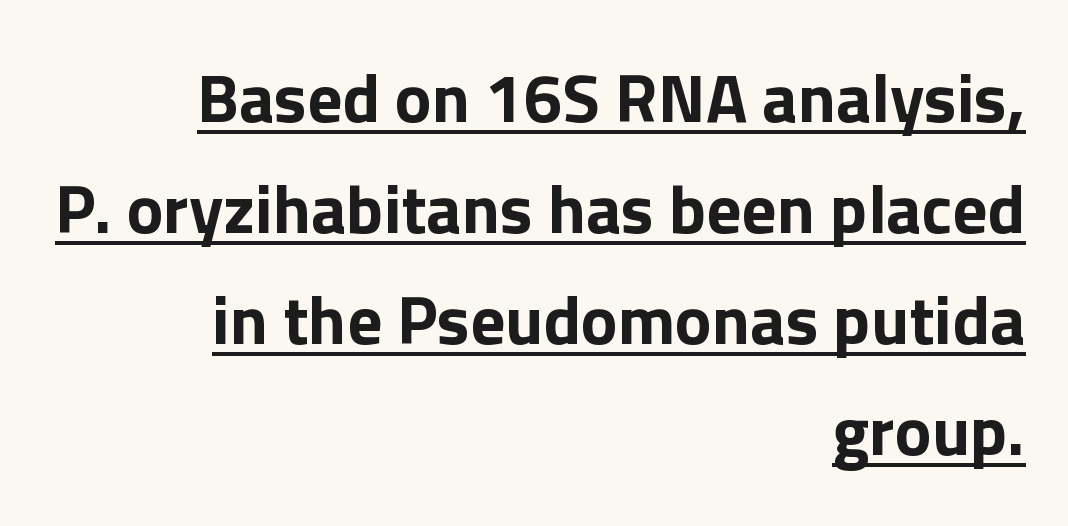
{"serif": "no", "italic": "no", "bold": "yes", "weight": "bold", "width": "normal", "stroke_contrast": "low", "x_height": "medium", "monospaced": "no", "underline": "yes", "align": "right", "line_spacing": "normal", "line_spacing_ratio": 1.61, "letter_spacing": "normal", "letter_spacing_em": 0.0, "glyph_px": 69}
